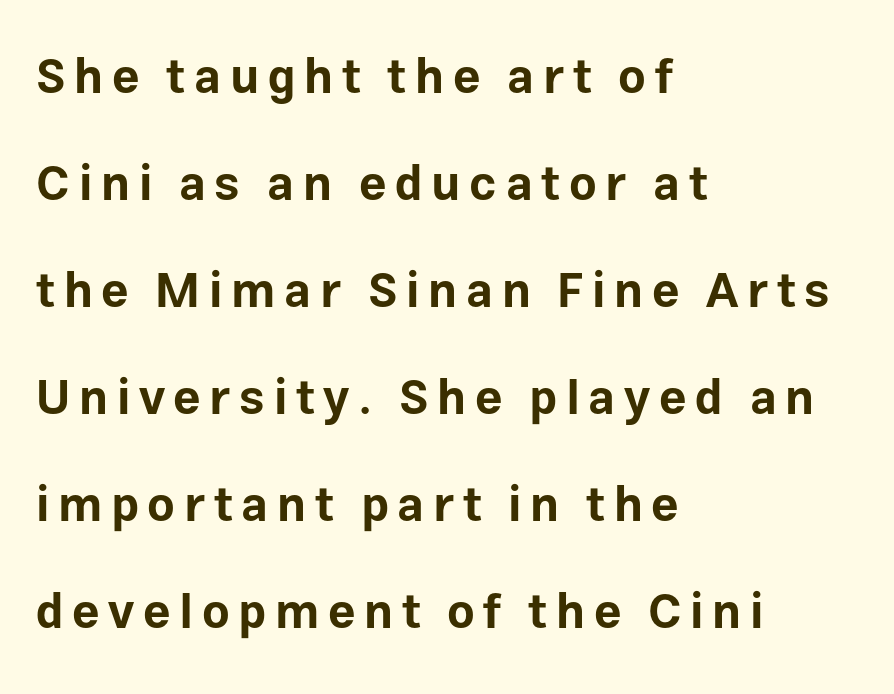
Q: Is the text bold? A: Yes.
Q: Is the text italic (slanted)? A: No, it is upright.
Q: Is the typeface a serif or a sans-serif typeface? A: Sans-serif.
Q: Is the text underlined? A: No.
Q: How is the paragraph aligned? A: Left-aligned.
Q: Is the spacing between lines tight, normal or loose? A: Loose.
Q: Width (condensed, normal, or wide)? A: Normal.
Q: Stroke contrast? A: Low.
Q: x-height? A: Medium.
Q: Monospaced? A: No.
